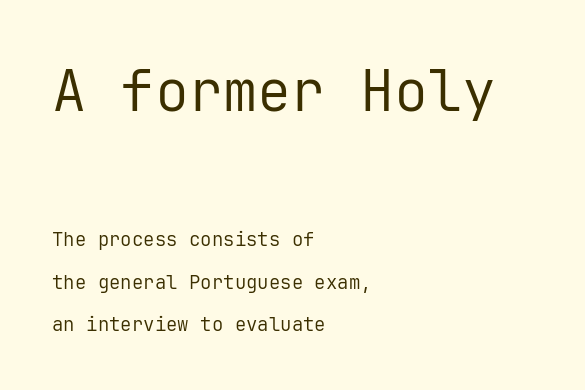
The gaps between neighbouring characters are ordinary and unremarkable. The passage shown is typed in a monospace face where columns stay perfectly aligned. Unlike a traditional serif, this face leaves its strokes unadorned. The strip under each line holds only bare page.
